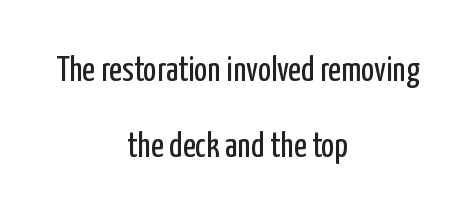
The image shows 35 px regular-weight, condensed sans-serif type, upright; set centered, loose line spacing (2.16x), normal letter spacing, not underlined; low stroke contrast and a medium x-height.
